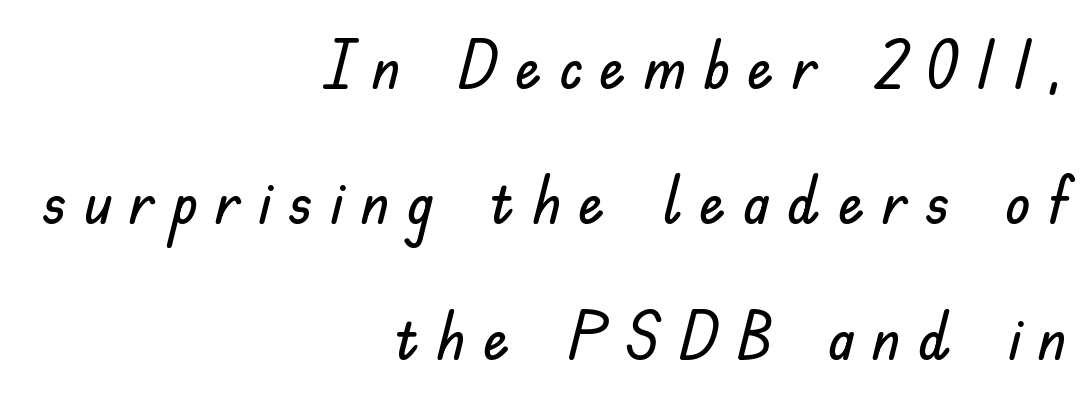
{"serif": "no", "width": "normal", "stroke_contrast": "low", "x_height": "small", "monospaced": "no", "underline": "no", "align": "right", "line_spacing": "loose", "line_spacing_ratio": 2.05, "letter_spacing": "wide", "letter_spacing_em": 0.26, "glyph_px": 66}
